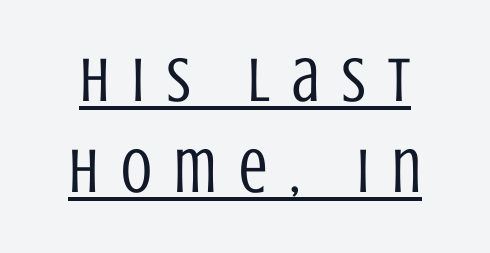
You can see a thin bar hugging the bottom of the glyphs. This block has exactly the height ordinary leading produces. The weight tops out at a normal text grade. How are the letters spaced? Widely, with obvious added tracking. Typographically, this falls in the sans-serif category.
